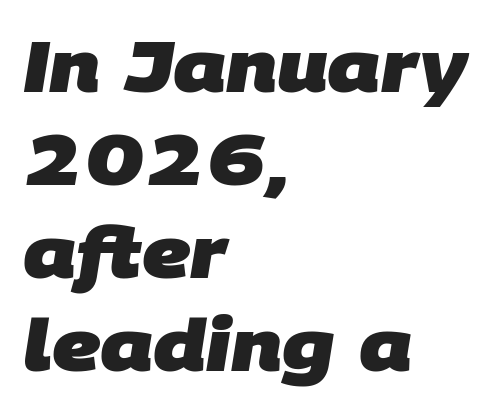
The image shows 71 px heavy sans-serif type; set left-aligned, normal line spacing (1.31x), normal letter spacing, not underlined; low stroke contrast and a large x-height.
